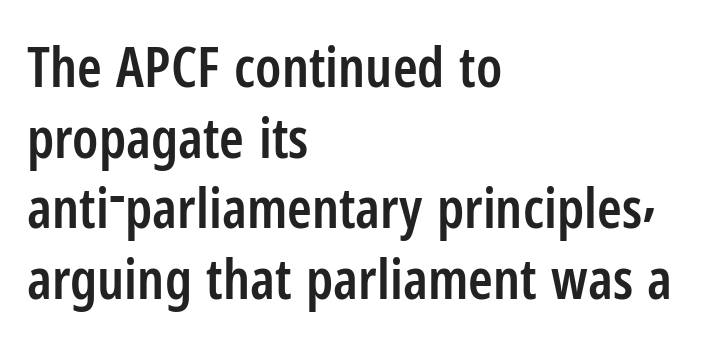
The image shows 56 px semibold, condensed sans-serif type, upright; set left-aligned, normal line spacing (1.26x), normal letter spacing, not underlined; low stroke contrast and a medium x-height.
